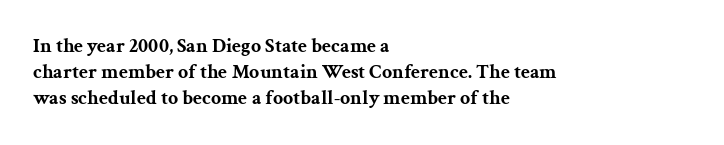
Q: Is the text bold? A: Yes.
Q: Is the text italic (slanted)? A: No, it is upright.
Q: Is the text underlined? A: No.
Q: How is the paragraph aligned? A: Left-aligned.
Q: Is the spacing between letters normal or unusually wide? A: Normal.
Q: Is the spacing between lines tight, normal or loose? A: Normal.
